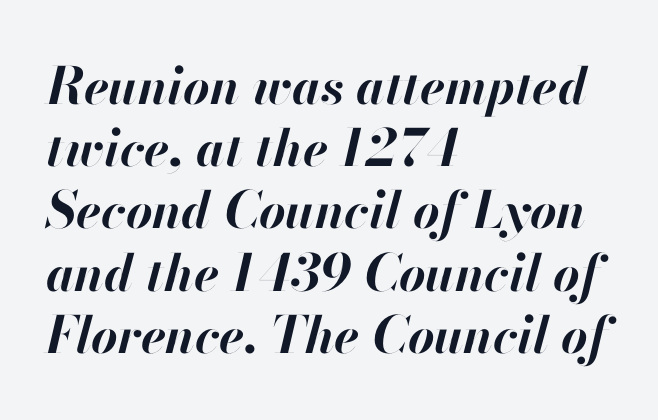
{"italic": "yes", "lean": "right", "slant_degrees": 13, "bold": "yes", "weight": "bold", "width": "normal", "stroke_contrast": "high", "x_height": "small", "monospaced": "no", "underline": "no", "align": "left", "line_spacing_ratio": 1.22, "letter_spacing": "normal", "letter_spacing_em": 0.0, "glyph_px": 51}
